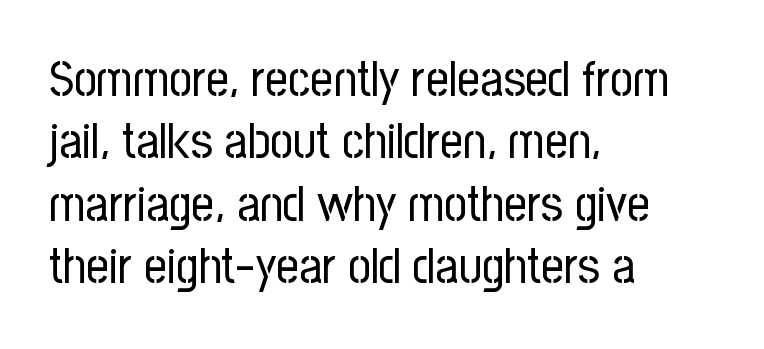
Observe the ordinary spacing: letters are neighbours, not strangers. Ordinary non-slanted type is in use. You can tell from the bare stems that sans-serif type was used. In terms of leading, this rendering sits right in the middle.
